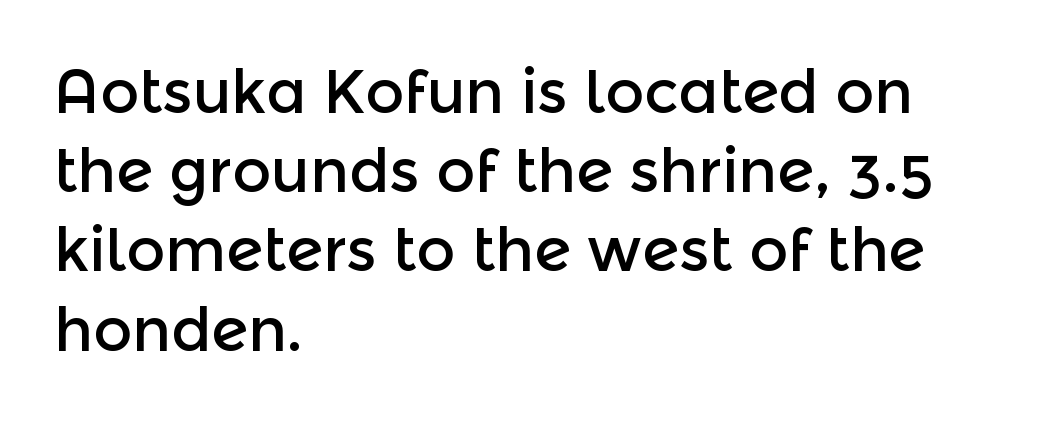
{"serif": "no", "italic": "no", "width": "normal", "x_height": "medium", "monospaced": "no", "underline": "no", "align": "left", "line_spacing": "normal", "line_spacing_ratio": 1.32, "letter_spacing": "normal", "letter_spacing_em": 0.0, "glyph_px": 60}
